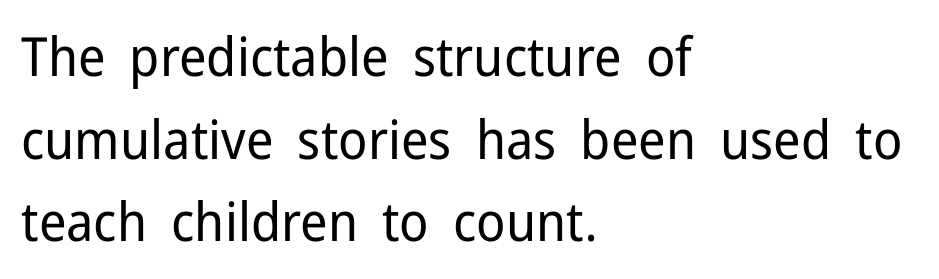
{"serif": "no", "italic": "no", "bold": "no", "weight": "regular", "width": "normal", "stroke_contrast": "low", "x_height": "medium", "monospaced": "no", "underline": "no", "align": "left", "line_spacing": "normal", "line_spacing_ratio": 1.53, "letter_spacing": "normal", "letter_spacing_em": 0.0, "glyph_px": 54}
